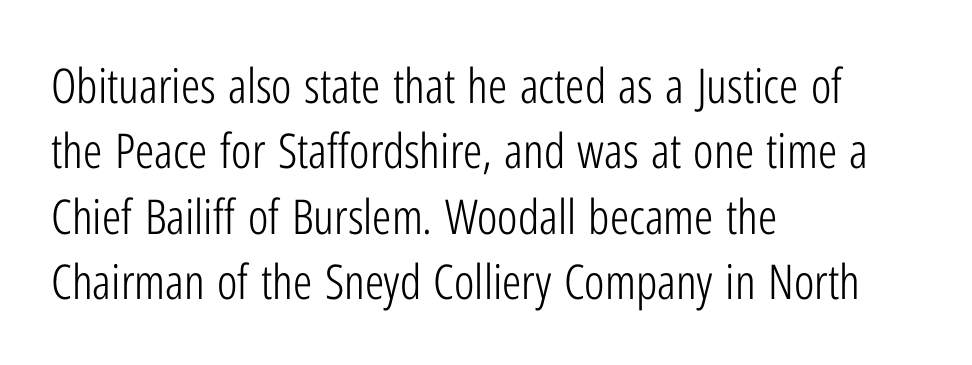
The image shows 48 px light, condensed sans-serif type, upright; set left-aligned, normal line spacing (1.36x), normal letter spacing, not underlined; low stroke contrast and a medium x-height.
